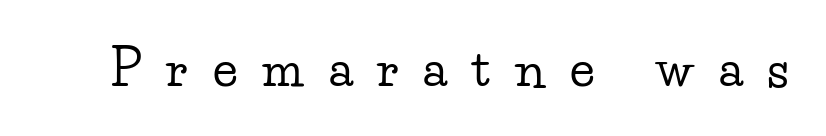
{"serif": "yes", "italic": "no", "width": "wide", "stroke_contrast": "low", "x_height": "small", "monospaced": "no", "underline": "no", "letter_spacing": "wide", "letter_spacing_em": 0.5, "glyph_px": 50}
